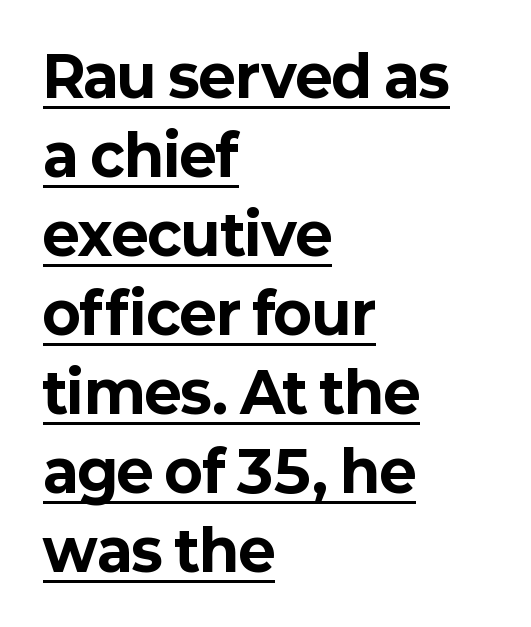
The image shows 56 px bold sans-serif type, upright; set left-aligned, normal line spacing (1.41x), normal letter spacing, underlined; low stroke contrast and a medium x-height.
